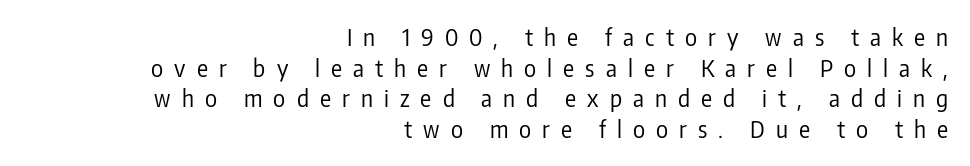
{"italic": "no", "bold": "no", "underline": "no", "align": "right", "line_spacing": "normal", "line_spacing_ratio": 1.33, "letter_spacing": "wide", "letter_spacing_em": 0.48, "glyph_px": 23}
